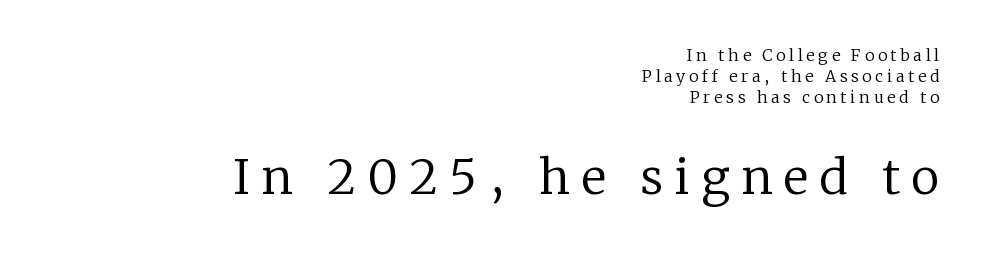
{"serif": "yes", "italic": "no", "bold": "no", "weight": "regular", "width": "normal", "stroke_contrast": "low", "x_height": "medium", "monospaced": "no", "underline": "no", "align": "right", "line_spacing": "normal", "line_spacing_ratio": 1.3, "letter_spacing": "wide", "letter_spacing_em": 0.24, "larger_block": "second", "size_ratio": 3.0, "glyph_px": 48}
